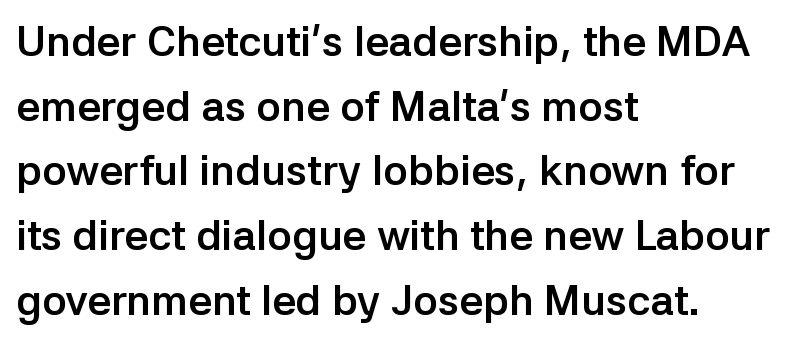
{"serif": "no", "italic": "no", "bold": "yes", "weight": "semibold", "width": "normal", "stroke_contrast": "low", "x_height": "medium", "monospaced": "no", "underline": "no", "align": "left", "line_spacing": "normal", "line_spacing_ratio": 1.54, "letter_spacing": "normal", "letter_spacing_em": 0.0, "glyph_px": 42}
